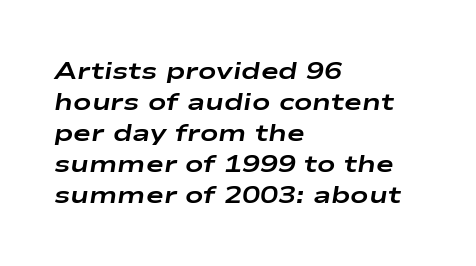
{"italic": "yes", "lean": "right", "slant_degrees": 9, "bold": "yes", "underline": "no", "align": "left", "line_spacing": "normal", "line_spacing_ratio": 1.29, "letter_spacing": "normal", "letter_spacing_em": 0.0, "glyph_px": 24}
